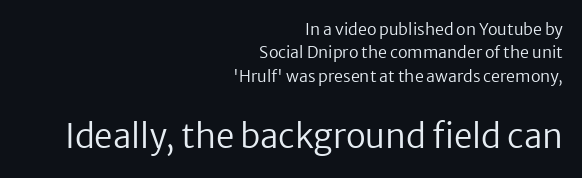
{"serif": "no", "italic": "no", "bold": "no", "weight": "regular", "width": "normal", "stroke_contrast": "low", "x_height": "medium", "monospaced": "no", "underline": "no", "align": "right", "line_spacing": "normal", "line_spacing_ratio": 1.46, "letter_spacing": "normal", "letter_spacing_em": 0.0, "larger_block": "second", "size_ratio": 2.06, "glyph_px": 33}
